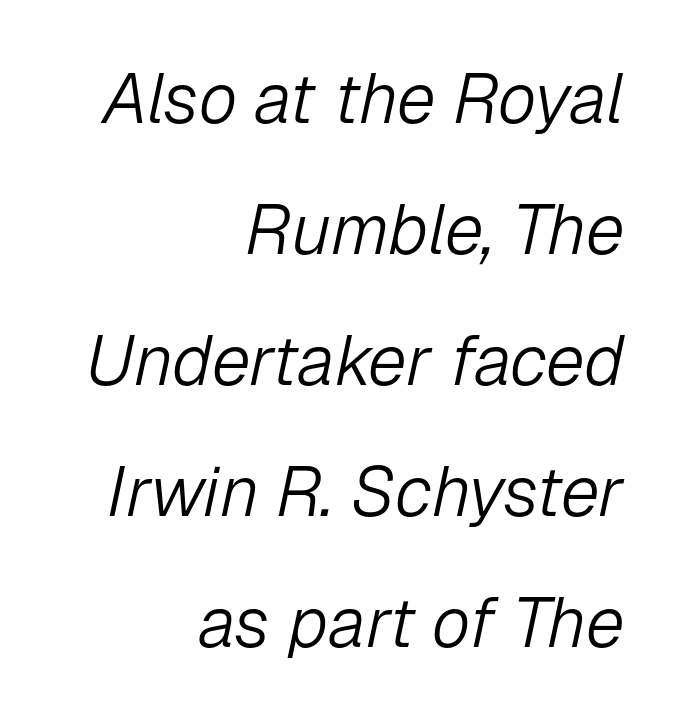
The image shows 70 px light type, italic (leaning right); set right-aligned, line spacing 1.87x, normal letter spacing, not underlined; low stroke contrast and a medium x-height.
